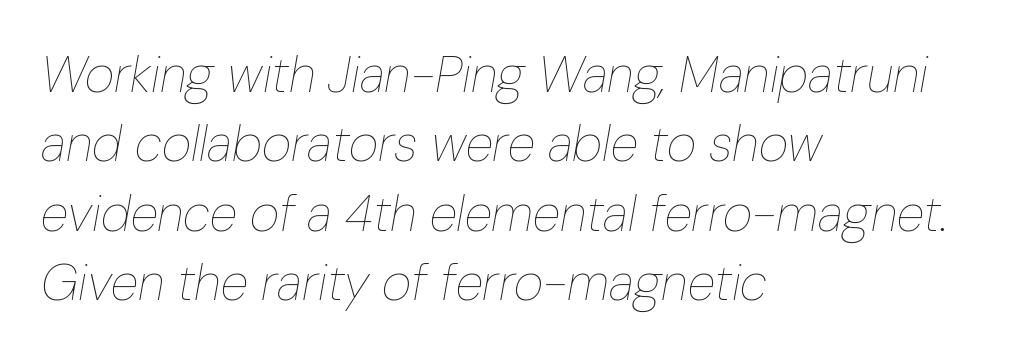
The image shows 51 px thin, condensed type, italic (leaning right); set left-aligned, normal line spacing (1.36x), normal letter spacing, not underlined; low stroke contrast and a medium x-height.
